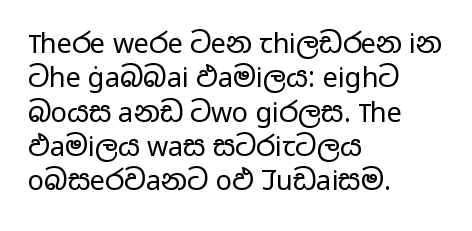
The letterforms sit at book weight or below. Honestly, the letter spacing is just normal — you wouldn't notice it. The type sits square on the baseline with zero lean. Unmarked baselines from the first word to the last. The text block is weighted toward the left margin, trailing off unevenly rightward. The designer left line spacing at the default.
